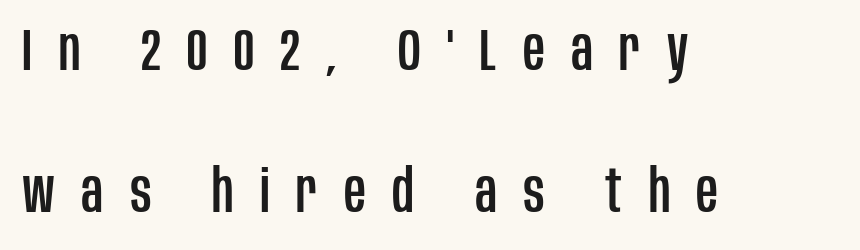
The image shows 60 px condensed sans-serif type, upright; set left-aligned, loose line spacing (2.37x), unusually wide letter spacing (+0.44 em), not underlined; low stroke contrast and a large x-height.
